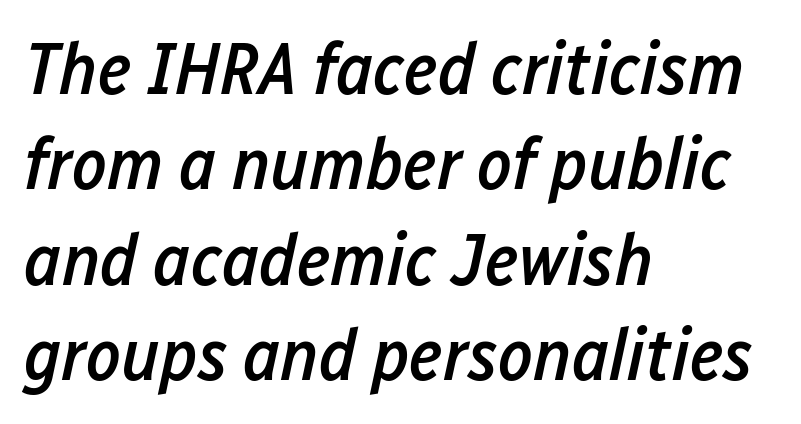
Q: Is the text bold? A: Semi-bold.
Q: Is the text italic (slanted)? A: Yes, it leans right by about 12 degrees.
Q: Is the text underlined? A: No.
Q: How is the paragraph aligned? A: Left-aligned.
Q: Is the spacing between letters normal or unusually wide? A: Normal.
Q: Is the spacing between lines tight, normal or loose? A: Normal.
Q: Width (condensed, normal, or wide)? A: Condensed.
Q: Stroke contrast? A: Low.
Q: x-height? A: Medium.
Q: Monospaced? A: No.
